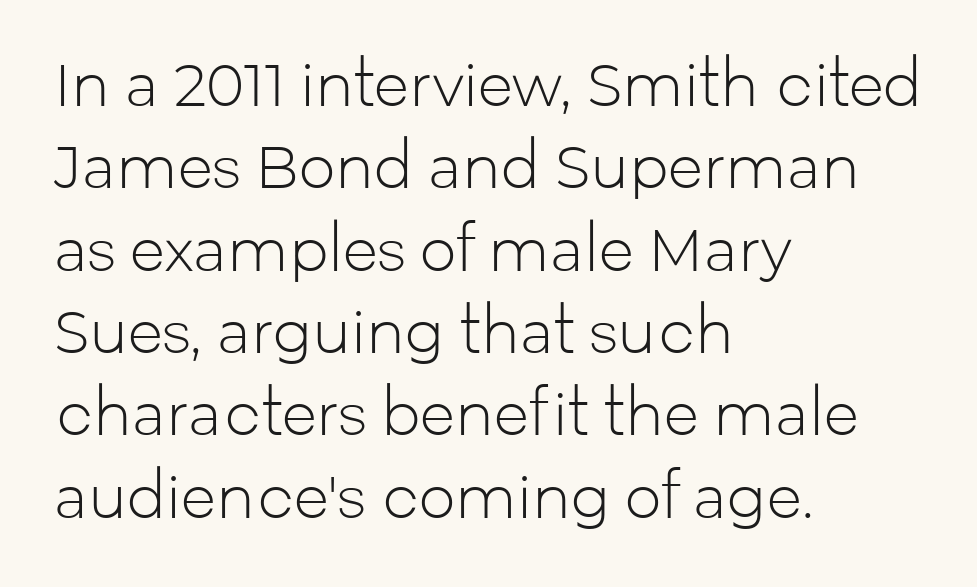
The image shows 58 px light sans-serif type, upright; set left-aligned, normal line spacing (1.42x), normal letter spacing, not underlined; low stroke contrast and a medium x-height.
